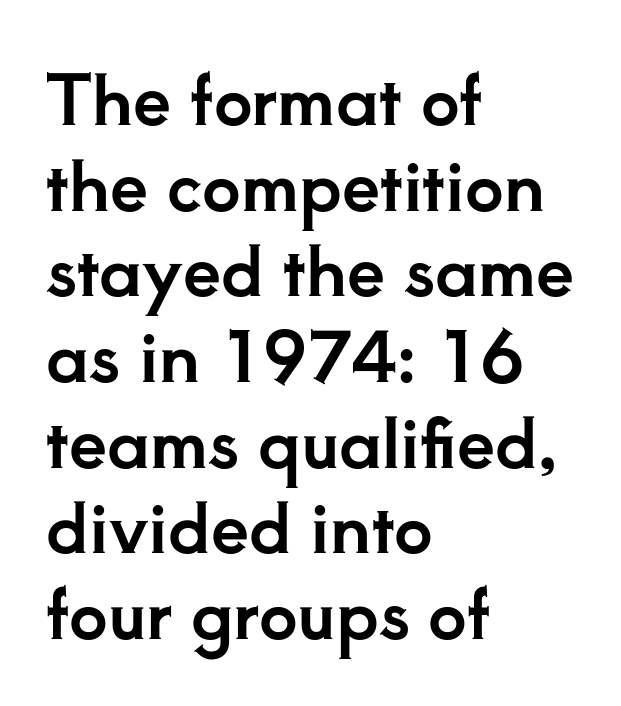
{"serif": "yes", "italic": "no", "width": "normal", "stroke_contrast": "low", "x_height": "small", "monospaced": "no", "underline": "no", "align": "left", "line_spacing": "normal", "line_spacing_ratio": 1.26, "letter_spacing": "normal", "letter_spacing_em": 0.0, "glyph_px": 68}
